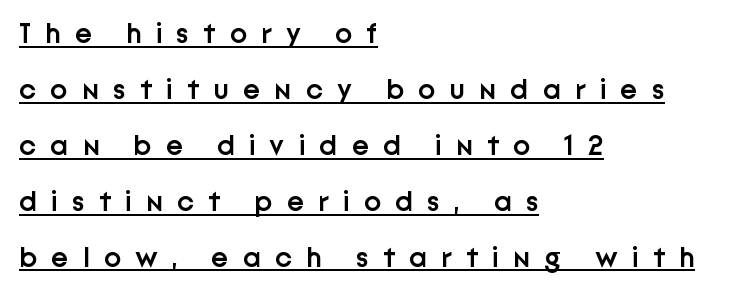
{"serif": "no", "italic": "no", "bold": "semi", "weight": "semibold", "width": "normal", "stroke_contrast": "low", "x_height": "medium", "monospaced": "no", "underline": "yes", "align": "left", "line_spacing": "loose", "line_spacing_ratio": 1.93, "letter_spacing": "wide", "letter_spacing_em": 0.49, "glyph_px": 29}
